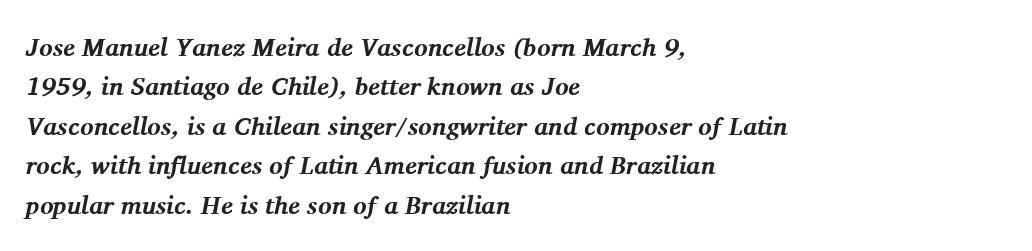
The image shows 25 px bold type, italic (leaning right); set left-aligned, normal line spacing (1.58x), normal letter spacing, not underlined.
